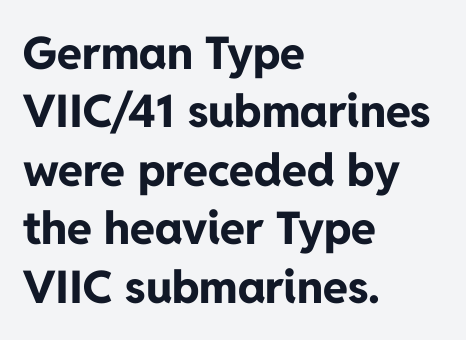
Looks like regular typesetting: each glyph gets only the width it needs. Has an underline been added? It has not. Its strokes are broad and dark, the hallmark of bold type. Font category for this specimen: sans-serif. These lines sit exactly where default settings would place them.
